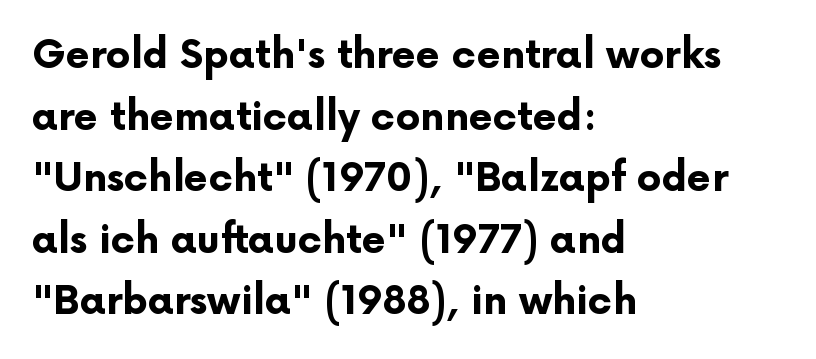
In terms of letterspacing, this is plain default setting. These lines are composed in type without serifs. Normally led — the rows are evenly, conventionally spaced. The face used here has the dense, thick strokes of a bold.
